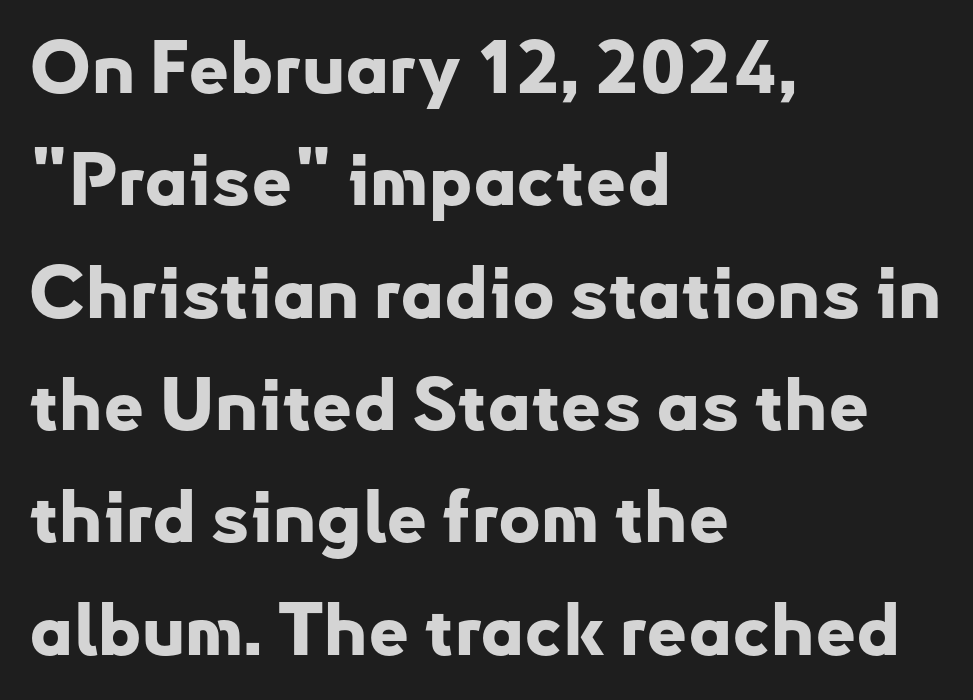
This sample uses a sans-serif face. Notice how descenders clear the ascenders below comfortably — that's standard leading. Characters remain perfectly vertical along every line. Underline: absent. The passage shown is typed in a proportional face where columns would drift. This is heavy type, rendered in bold.
